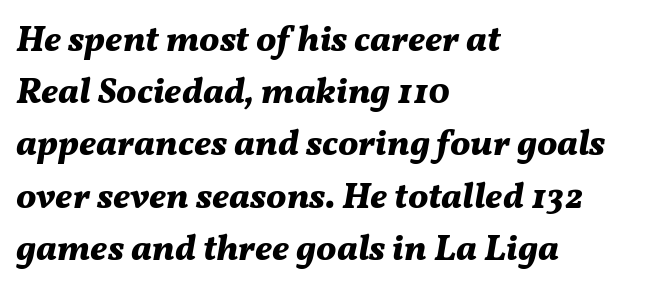
{"italic": "yes", "lean": "right", "slant_degrees": 11, "bold": "yes", "weight": "bold", "width": "normal", "stroke_contrast": "medium", "x_height": "medium", "monospaced": "no", "underline": "no", "align": "left", "line_spacing": "normal", "line_spacing_ratio": 1.45, "letter_spacing": "normal", "letter_spacing_em": 0.0, "glyph_px": 36}
